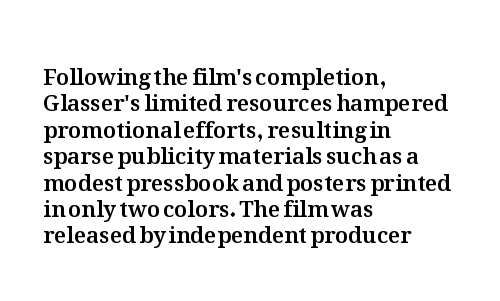
{"italic": "no", "underline": "no", "align": "left", "line_spacing_ratio": 1.2, "letter_spacing": "normal", "letter_spacing_em": 0.0, "glyph_px": 22}
